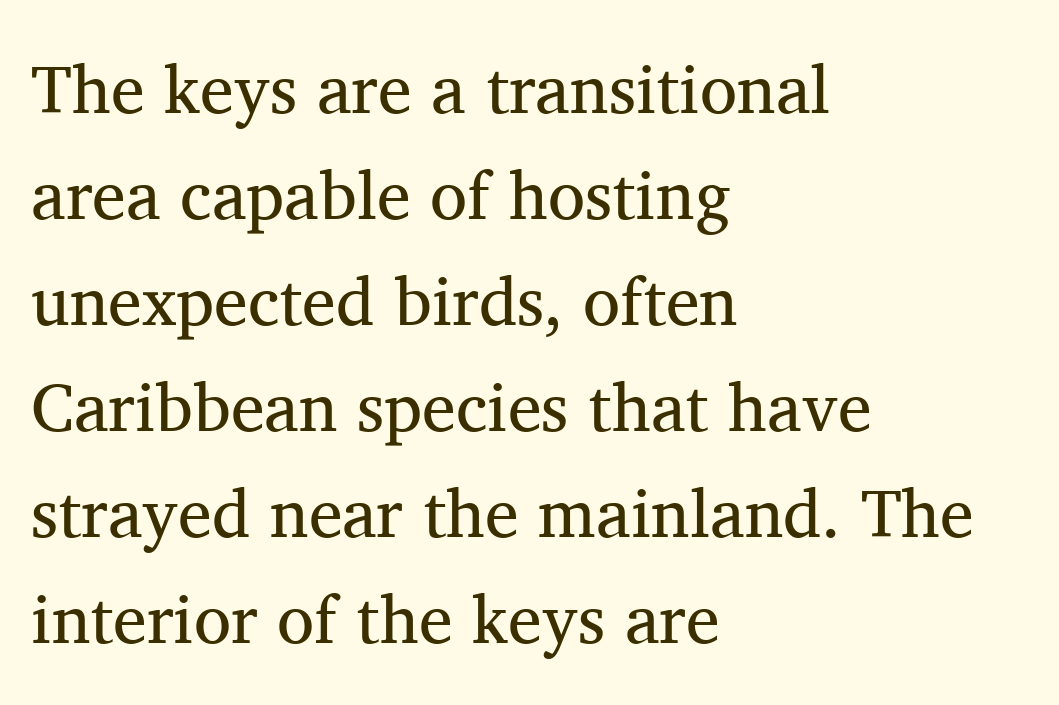
The image shows 68 px regular-weight serif type, upright; set left-aligned, normal line spacing (1.56x), normal letter spacing, not underlined; medium stroke contrast and a medium x-height.
